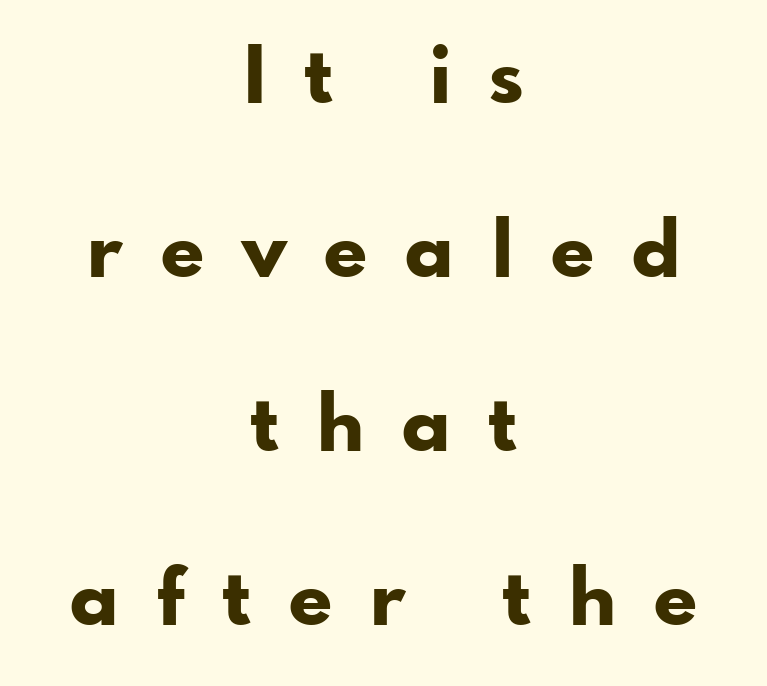
{"serif": "no", "italic": "no", "bold": "yes", "weight": "bold", "width": "normal", "stroke_contrast": "low", "x_height": "small", "monospaced": "no", "underline": "no", "align": "center", "line_spacing": "loose", "line_spacing_ratio": 2.23, "letter_spacing": "wide", "letter_spacing_em": 0.49, "glyph_px": 78}
